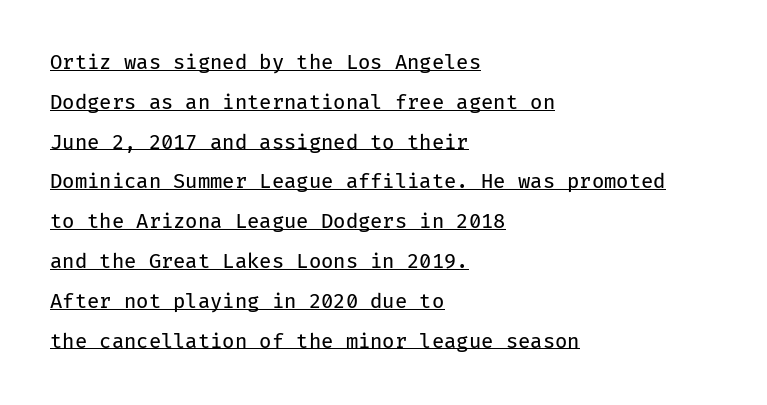
The image shows 20 px text type, upright; set left-aligned, loose line spacing (1.99x), normal letter spacing, underlined.
